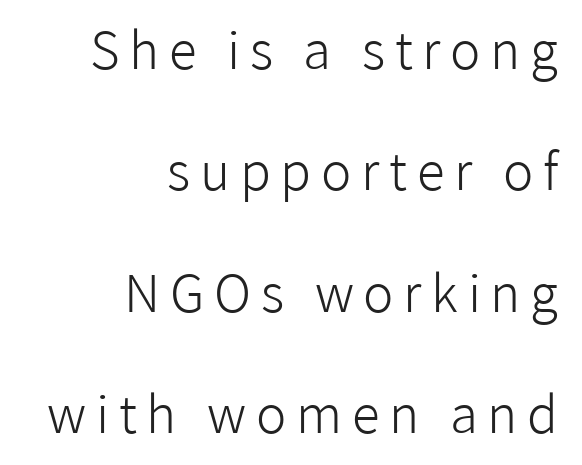
Leading: increased. The designer went with a sans here, leaving each stem footless. This sample is right-justified, so line beginnings fall wherever the words allow. Only glyphs here, with clear space below each row. Italic? Not at all — the glyphs are vertical.
